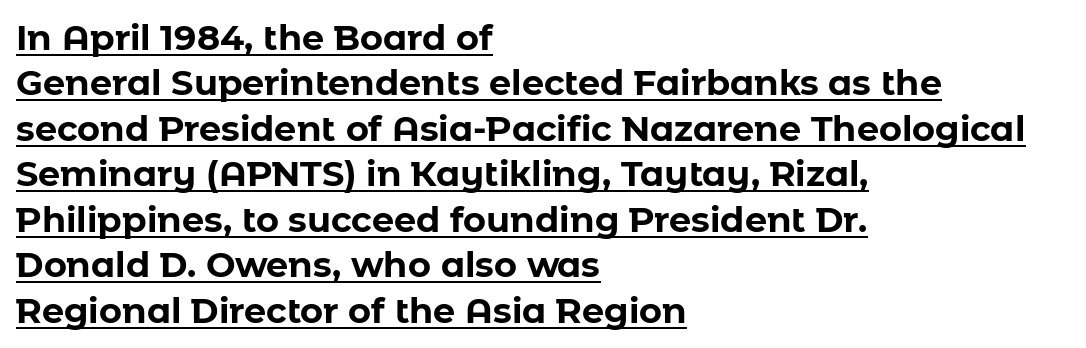
The image shows 35 px bold sans-serif type, upright; set left-aligned, normal line spacing (1.3x), normal letter spacing, underlined; low stroke contrast and a medium x-height.
